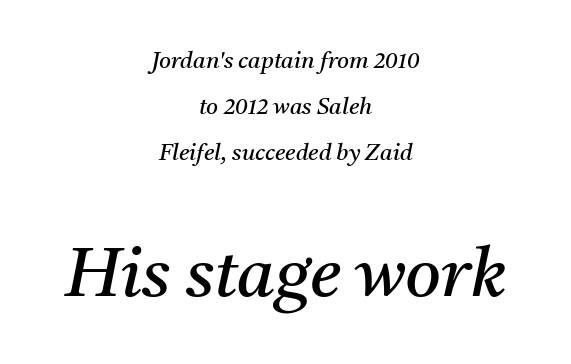
Q: Is the text bold? A: No.
Q: Is the text italic (slanted)? A: Yes, it leans right by about 11 degrees.
Q: Is the typeface a serif or a sans-serif typeface? A: Serif.
Q: Is the text underlined? A: No.
Q: How is the paragraph aligned? A: Centered.
Q: Is the spacing between letters normal or unusually wide? A: Normal.
Q: Is the spacing between lines tight, normal or loose? A: Loose.
Q: Which block of text is set in a larger size, the first (top) or the second (bottom)? A: The second (bottom) one.
Q: Width (condensed, normal, or wide)? A: Normal.
Q: Stroke contrast? A: Medium.
Q: x-height? A: Medium.
Q: Monospaced? A: No.
